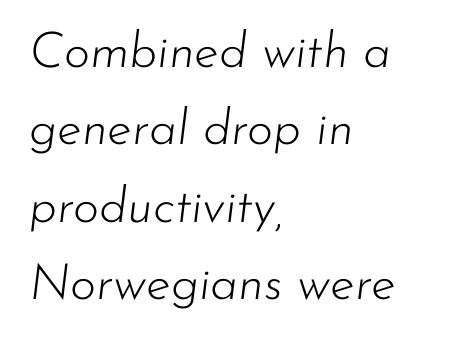
Stems and bowls with no extra thickness — not bold. Honestly, the row spacing looks completely unremarkable. The font's italic variant was chosen for this text. Character widths vary here, with narrow letters taking less room than wide ones. All the whitespace from short lines collects on the right. Honestly, the letter spacing is just normal — you wouldn't notice it.
